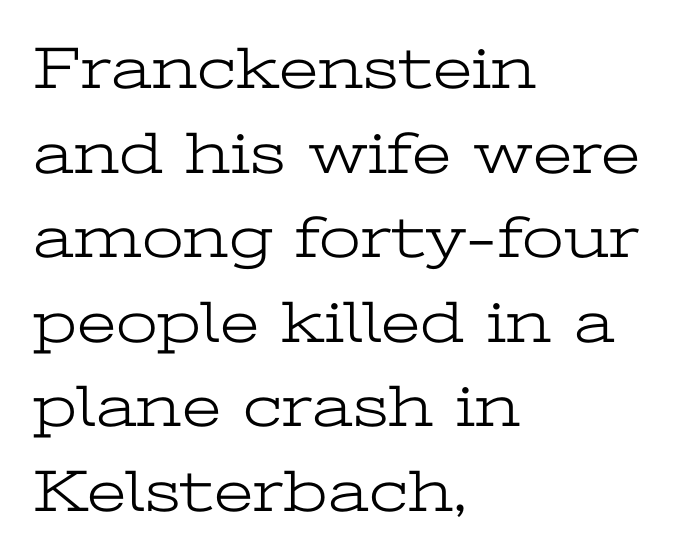
The image shows 60 px light, wide serif type, upright; set left-aligned, normal line spacing (1.41x), normal letter spacing, not underlined; low stroke contrast and a medium x-height.
